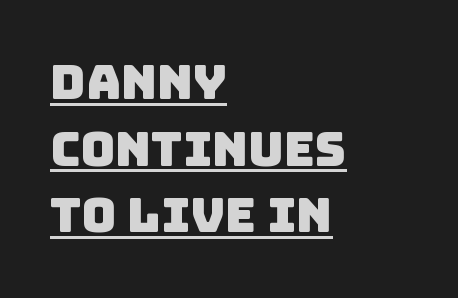
Does the type have serifs? No, each stem ends abruptly. Descenders here cross a horizontal rule under the line. Words appear dense and cohesive because spacing is normal. This sample is left-justified, so line endings fall wherever the words run out.
